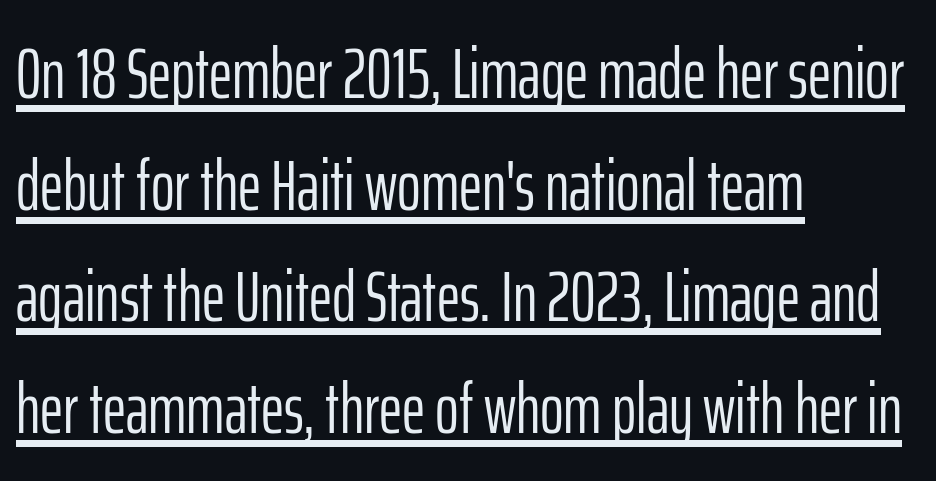
{"serif": "no", "italic": "no", "bold": "no", "weight": "light", "width": "condensed", "stroke_contrast": "low", "x_height": "medium", "monospaced": "no", "underline": "yes", "align": "left", "line_spacing": "normal", "line_spacing_ratio": 1.55, "letter_spacing": "normal", "letter_spacing_em": 0.0, "glyph_px": 72}
